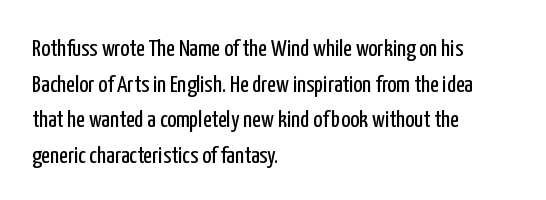
No italicization has been applied; the sample stays upright. Each line starts at the same left margin while the right side varies. Weight: regular or lighter. Compared with typical paragraphs, the rows here are spaced about the same. No extra tracking has been applied to these lines. Any mark beneath the type? The region is blank.
